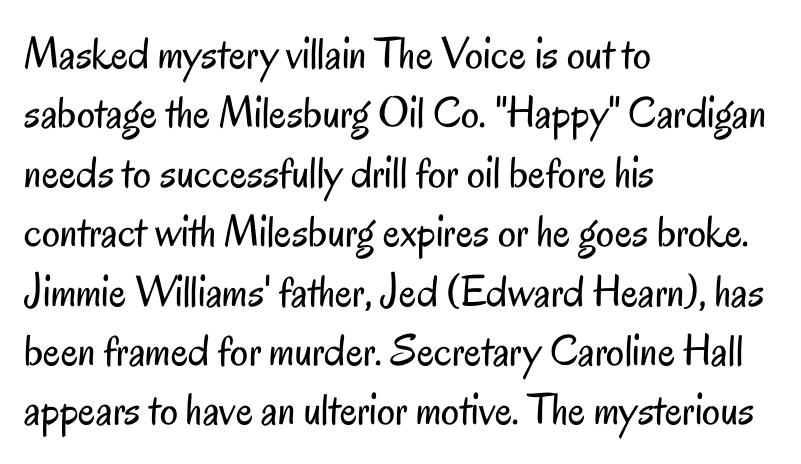
{"serif": "no", "italic": "no", "bold": "no", "weight": "regular", "width": "condensed", "stroke_contrast": "low", "x_height": "small", "monospaced": "no", "underline": "no", "align": "left", "line_spacing": "normal", "line_spacing_ratio": 1.32, "letter_spacing": "normal", "letter_spacing_em": 0.0, "glyph_px": 45}
